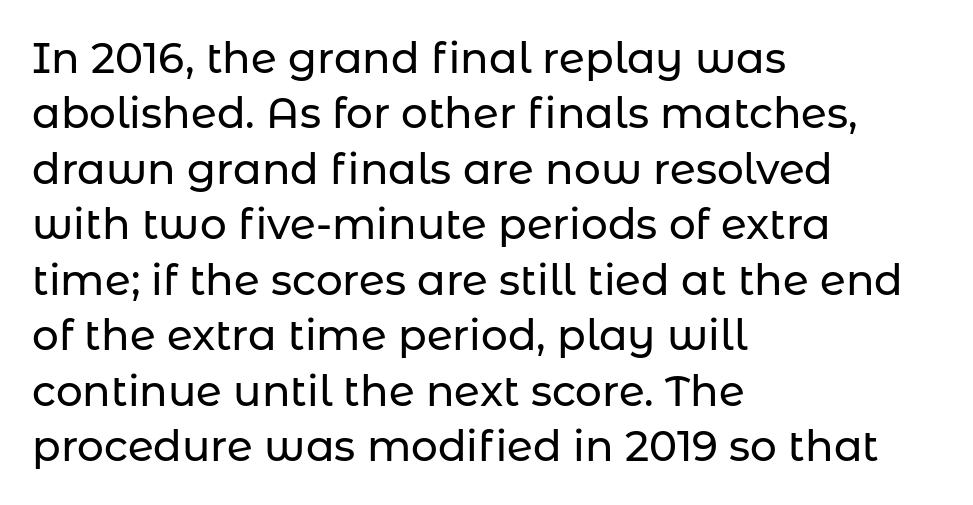
Nothing unusual about the tracking: characters are spaced as the font intends. Bare-footed words on every line. I'd call this a sans setting — the letters go barefoot. Left-aligned paragraph, ragged on the right. The lines sit at an ordinary, default distance from one another.
